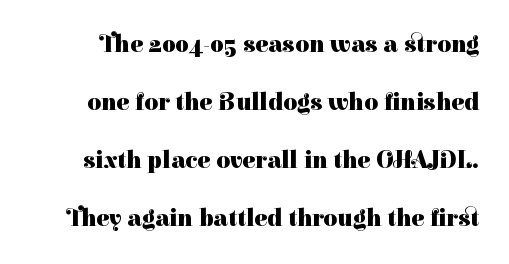
Posture: straight, roman, zero tilt. Plenty of ink on the page — the face is bold. Type without underlining. The space between consecutive lines is lavish. The line texture is even and compact thanks to regular tracking.
